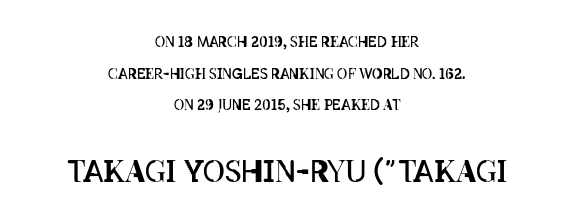
{"italic": "no", "bold": "no", "weight": "regular", "width": "condensed", "stroke_contrast": "low", "x_height": "large", "monospaced": "no", "underline": "no", "align": "center", "line_spacing": "loose", "line_spacing_ratio": 2.26, "letter_spacing": "normal", "letter_spacing_em": 0.0, "larger_block": "second", "size_ratio": 2.14, "glyph_px": 30}
